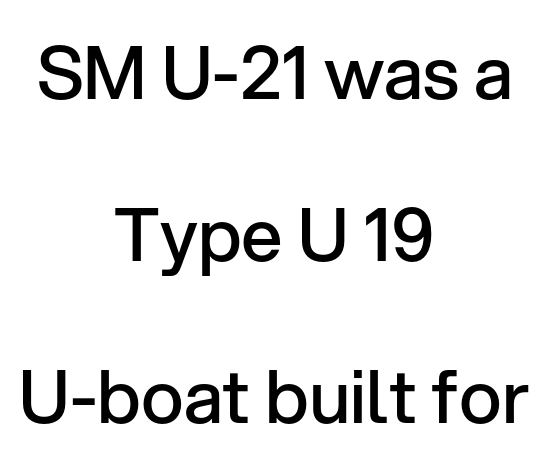
{"serif": "no", "italic": "no", "bold": "semi", "weight": "semibold", "width": "normal", "stroke_contrast": "low", "x_height": "medium", "monospaced": "no", "underline": "no", "align": "center", "line_spacing": "loose", "line_spacing_ratio": 2.22, "letter_spacing": "normal", "letter_spacing_em": 0.0, "glyph_px": 73}
